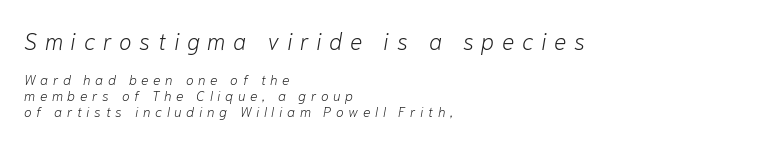
{"italic": "yes", "lean": "right", "slant_degrees": 10, "bold": "no", "underline": "no", "align": "left", "line_spacing": "tight", "line_spacing_ratio": 1.15, "letter_spacing": "wide", "letter_spacing_em": 0.33, "larger_block": "first", "size_ratio": 1.64, "glyph_px": 23}
